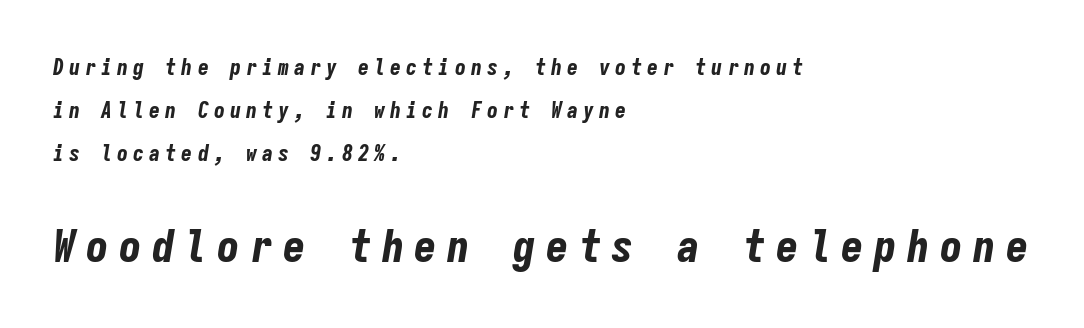
Q: Is the text bold? A: Yes.
Q: Is the text italic (slanted)? A: Yes, it leans right by about 9 degrees.
Q: Is the text underlined? A: No.
Q: How is the paragraph aligned? A: Left-aligned.
Q: Is the spacing between letters normal or unusually wide? A: Unusually wide.
Q: Is the spacing between lines tight, normal or loose? A: Loose.
Q: Which block of text is set in a larger size, the first (top) or the second (bottom)? A: The second (bottom) one.
Q: Width (condensed, normal, or wide)? A: Condensed.
Q: Stroke contrast? A: Low.
Q: x-height? A: Medium.
Q: Monospaced? A: Yes.
